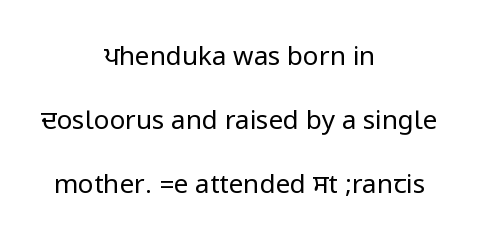
Rendered with straight, roman letterforms. Tracking value appears to be zero — textbook default spacing. Visually the block forms a symmetrical silhouette, jagged on both flanks. Descenders hang freely into open space. The face looks like a standard text weight, possibly lighter. The designer dialed line spacing up above the default.
